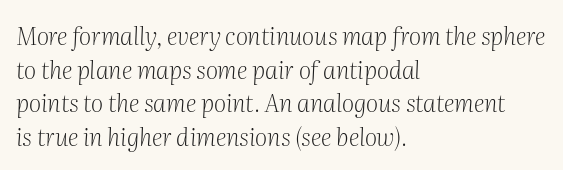
This is oblique type, the kind used for emphasis or titles. Observe the ordinary spacing: letters are neighbours, not strangers. Lines of text with bare space underneath. Horizontally, the lines are justified to the leading edge only.
